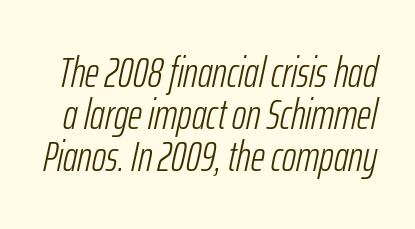
Q: Is the text bold? A: No.
Q: Is the text italic (slanted)? A: Yes, it leans right by about 12 degrees.
Q: Is the text underlined? A: No.
Q: Is the spacing between letters normal or unusually wide? A: Normal.
Q: Is the spacing between lines tight, normal or loose? A: Tight.
Q: Width (condensed, normal, or wide)? A: Condensed.
Q: Stroke contrast? A: Low.
Q: x-height? A: Medium.
Q: Monospaced? A: No.
